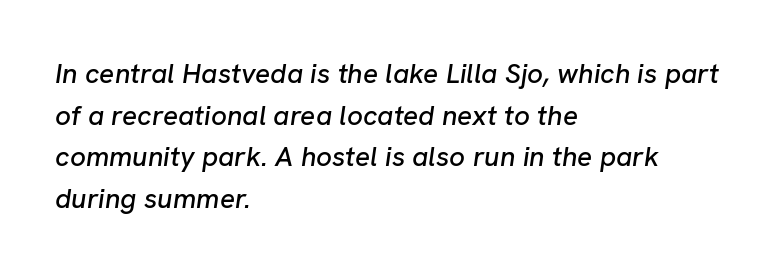
Just letters on the line, the space beneath them empty. This rendering leaves character spacing at its baseline value. Caption: multi-line text, flush left, ragged right. Interline gaps are of average width in this sample. The passage shown is typed in a proportional face where columns would drift. Emphasis-style slanted type is in use.
